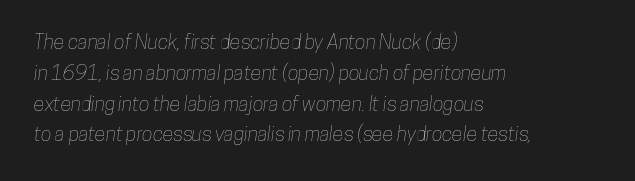
The rendering uses a moderate line-height, typical for paragraphs. The rendering keeps characters at their native spacing. Teacher's note: observe the even left margin — that is flush-left alignment. The string is rendered with underlining switched off.
